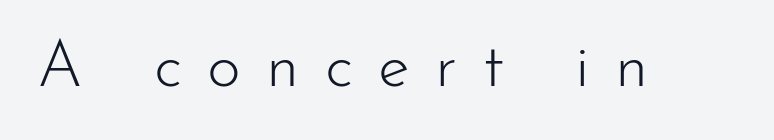
Q: Is the text bold? A: No.
Q: Is the text italic (slanted)? A: No, it is upright.
Q: Is the typeface a serif or a sans-serif typeface? A: Sans-serif.
Q: Is the text underlined? A: No.
Q: Is the spacing between letters normal or unusually wide? A: Unusually wide.
Q: Width (condensed, normal, or wide)? A: Normal.
Q: Stroke contrast? A: Low.
Q: x-height? A: Small.
Q: Monospaced? A: No.
